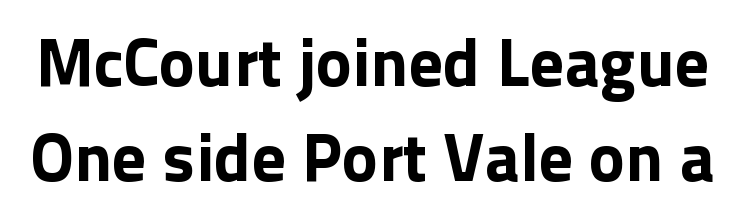
{"serif": "no", "italic": "no", "bold": "yes", "weight": "bold", "width": "normal", "x_height": "medium", "monospaced": "no", "underline": "no", "line_spacing": "normal", "line_spacing_ratio": 1.4, "letter_spacing": "normal", "letter_spacing_em": 0.0, "glyph_px": 68}
